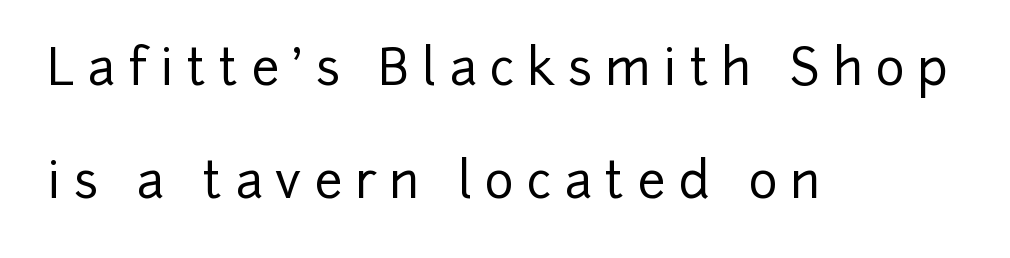
{"serif": "no", "italic": "no", "width": "normal", "stroke_contrast": "low", "x_height": "medium", "monospaced": "no", "underline": "no", "align": "left", "line_spacing": "loose", "line_spacing_ratio": 2.26, "letter_spacing": "wide", "letter_spacing_em": 0.25, "glyph_px": 50}
